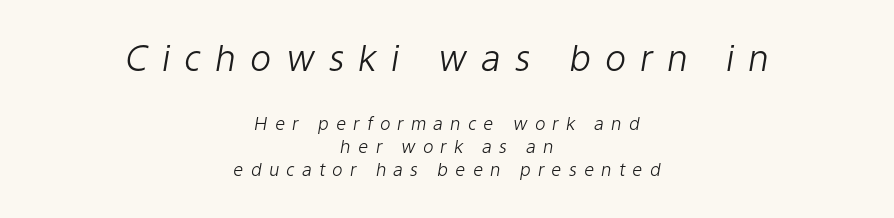
{"italic": "yes", "lean": "right", "slant_degrees": 9, "bold": "no", "weight": "light", "width": "normal", "stroke_contrast": "low", "x_height": "medium", "monospaced": "no", "underline": "no", "align": "center", "line_spacing": "normal", "line_spacing_ratio": 1.3, "letter_spacing": "wide", "letter_spacing_em": 0.39, "larger_block": "first", "size_ratio": 2.0, "glyph_px": 36}
